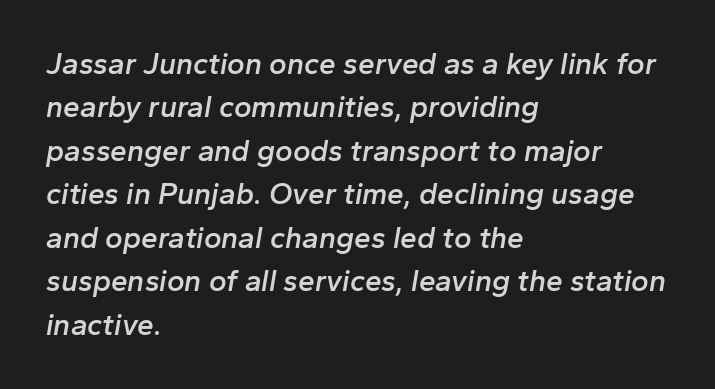
Glyph-to-glyph distance matches everyday printed text. These words are printed semibold, heavier than regular yet not bold. Check the space under the baseline: it is left empty. The rendering uses natural spacing where letterforms have individual widths. If you drew a line through each stem, it would be angled. The leading is moderate, giving the passage an even texture.
